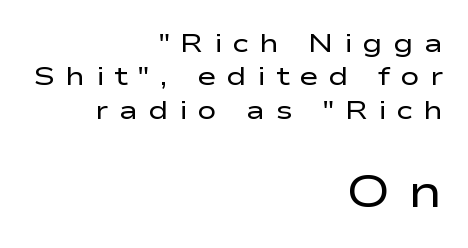
The image shows 45 px regular-weight, wide sans-serif type, upright; set right-aligned, normal line spacing (1.28x), unusually wide letter spacing (+0.39 em), not underlined; the second (bottom) block is 1.73x larger; low stroke contrast and a medium x-height.
